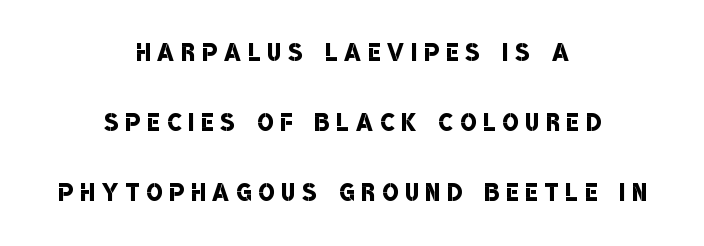
The image shows 33 px semibold, condensed sans-serif type; set centered, loose line spacing (2.12x), unusually wide letter spacing (+0.22 em), not underlined; low stroke contrast and a large x-height.
